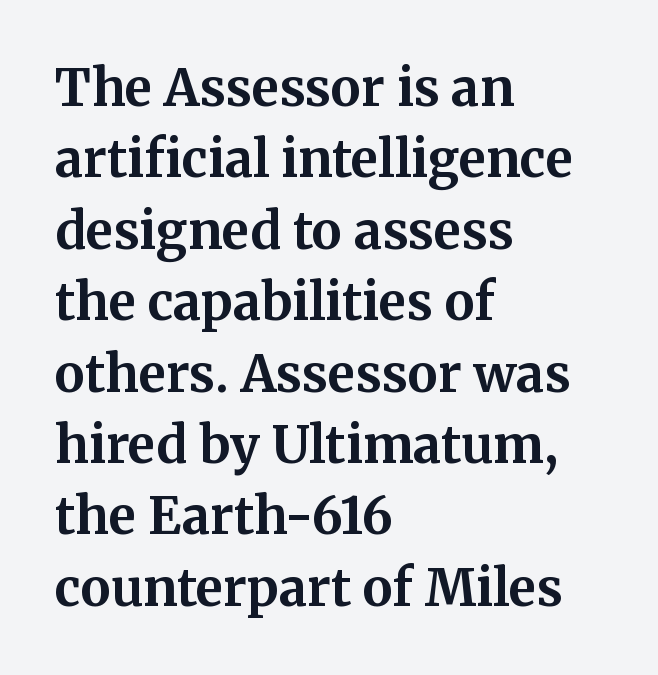
The image shows 51 px bold serif type, upright; set left-aligned, normal line spacing (1.4x), normal letter spacing, not underlined; medium stroke contrast and a medium x-height.
